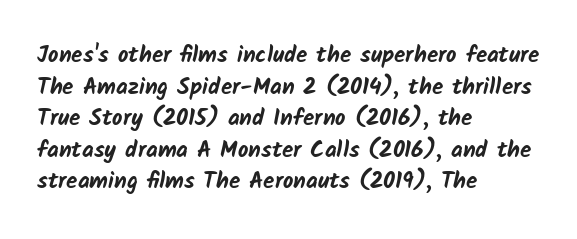
Q: Is the text bold? A: Yes.
Q: Is the text underlined? A: No.
Q: How is the paragraph aligned? A: Left-aligned.
Q: Is the spacing between letters normal or unusually wide? A: Normal.
Q: Is the spacing between lines tight, normal or loose? A: Normal.
